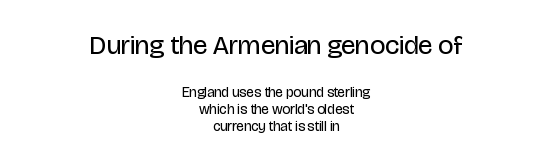
The image shows 27 px text type, upright; set centered, line spacing 1.23x, normal letter spacing, not underlined; the first (top) block is 1.93x larger.
